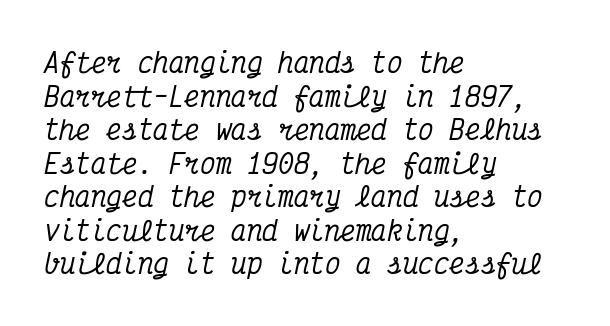
Is the block centered? No — it sits flush against the left margin. Descender tails drop into unmarked territory. The space between consecutive lines is moderate. Short note: letters normally spaced. The whole block is typeset with a tilt.
